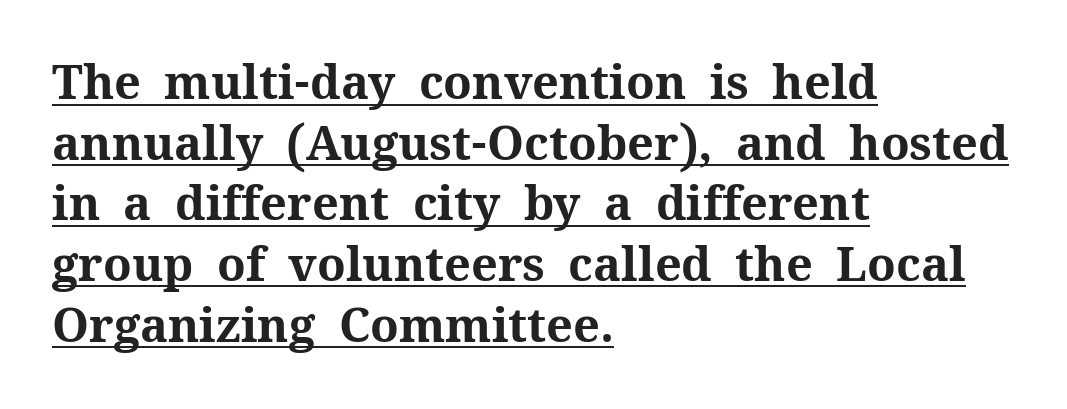
Q: Is the text bold? A: Yes.
Q: Is the text italic (slanted)? A: No, it is upright.
Q: Is the typeface a serif or a sans-serif typeface? A: Serif.
Q: Is the text underlined? A: Yes.
Q: How is the paragraph aligned? A: Left-aligned.
Q: Is the spacing between letters normal or unusually wide? A: Normal.
Q: Is the spacing between lines tight, normal or loose? A: Normal.
Q: Width (condensed, normal, or wide)? A: Normal.
Q: Stroke contrast? A: Medium.
Q: x-height? A: Medium.
Q: Monospaced? A: No.
